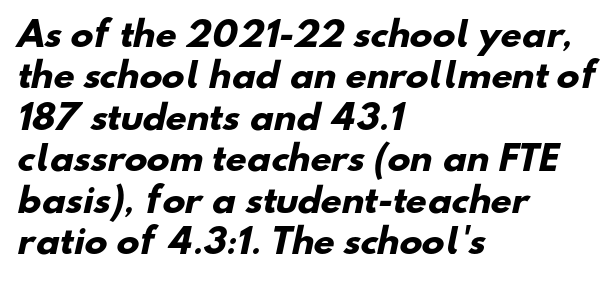
{"serif": "no", "bold": "yes", "weight": "heavy", "width": "normal", "stroke_contrast": "low", "x_height": "small", "monospaced": "no", "underline": "no", "align": "left", "line_spacing_ratio": 1.22, "letter_spacing": "normal", "letter_spacing_em": 0.0, "glyph_px": 34}
